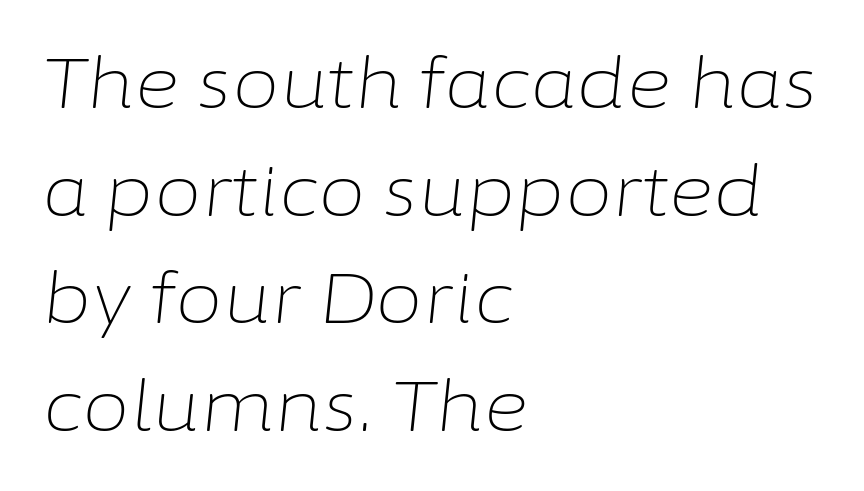
The image shows 69 px light type, italic (leaning right); set left-aligned, normal line spacing (1.56x), normal letter spacing, not underlined; low stroke contrast and a medium x-height.
